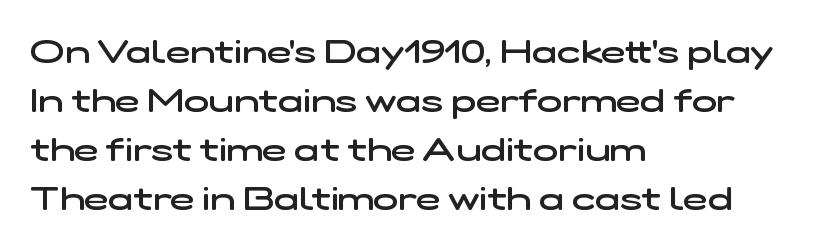
Only glyphs here, with clear space below each row. Examine the stroke ends and you'll find no serifs. These lines stack with their left ends in a neat column. The block of text has a typical density, with ordinary space between rows. The passage shown has conventional tracking throughout.
